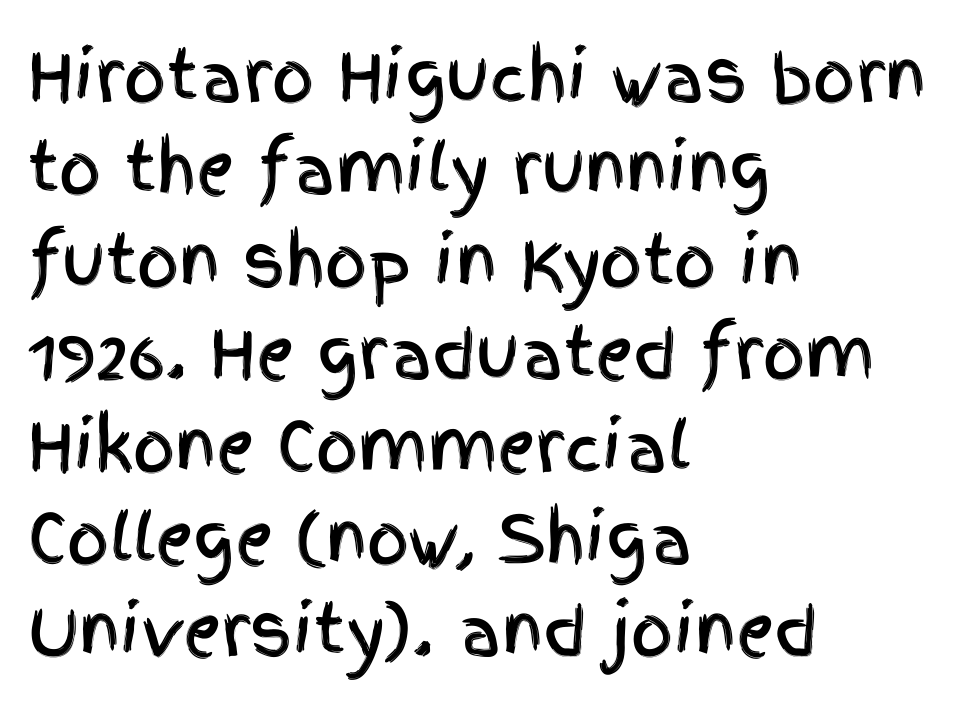
Q: Is the text italic (slanted)? A: No, it is upright.
Q: Is the typeface a serif or a sans-serif typeface? A: Sans-serif.
Q: Is the text underlined? A: No.
Q: How is the paragraph aligned? A: Left-aligned.
Q: Is the spacing between letters normal or unusually wide? A: Normal.
Q: Is the spacing between lines tight, normal or loose? A: Normal.
Q: Width (condensed, normal, or wide)? A: Condensed.
Q: x-height? A: Large.
Q: Monospaced? A: No.
